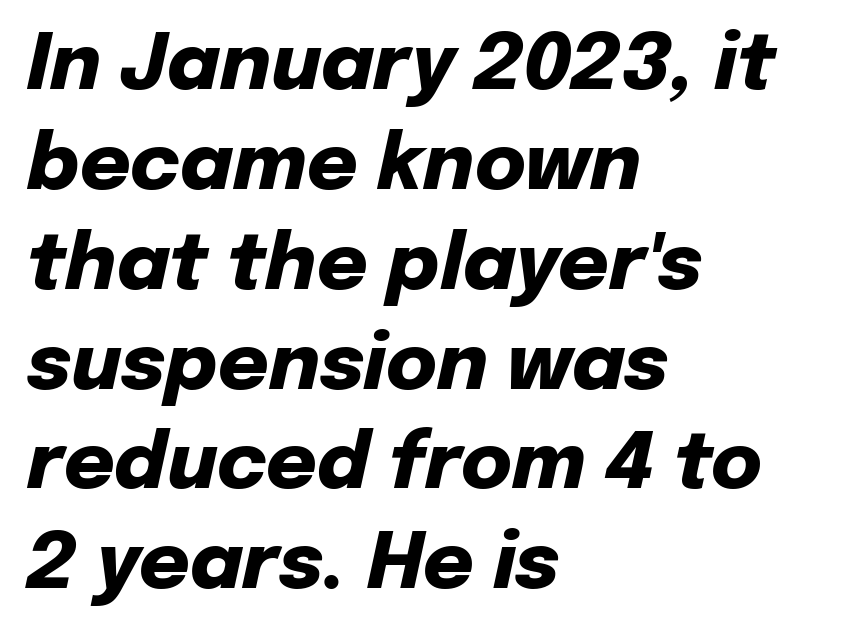
{"italic": "yes", "lean": "right", "slant_degrees": 12, "bold": "yes", "weight": "heavy", "width": "normal", "stroke_contrast": "low", "x_height": "medium", "monospaced": "no", "underline": "no", "align": "left", "line_spacing": "normal", "line_spacing_ratio": 1.28, "letter_spacing": "normal", "letter_spacing_em": 0.0, "glyph_px": 78}
